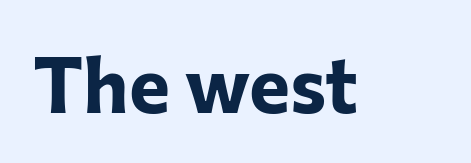
{"serif": "no", "italic": "no", "bold": "yes", "weight": "bold", "width": "normal", "stroke_contrast": "low", "x_height": "medium", "monospaced": "no", "underline": "no", "letter_spacing": "normal", "letter_spacing_em": 0.0, "glyph_px": 78}
